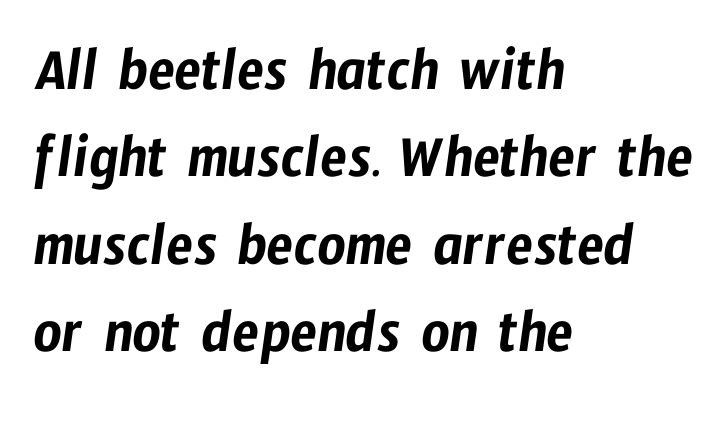
Q: Is the typeface a serif or a sans-serif typeface? A: Sans-serif.
Q: Is the text underlined? A: No.
Q: How is the paragraph aligned? A: Left-aligned.
Q: Is the spacing between letters normal or unusually wide? A: Normal.
Q: Is the spacing between lines tight, normal or loose? A: Normal.
Q: Width (condensed, normal, or wide)? A: Condensed.
Q: Stroke contrast? A: Low.
Q: x-height? A: Medium.
Q: Monospaced? A: No.
